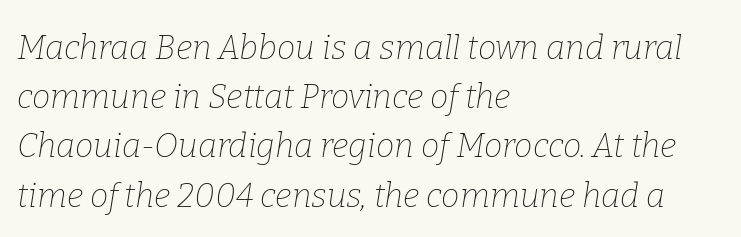
Q: Is the text bold? A: No.
Q: Is the text italic (slanted)? A: Yes, it leans right by about 9 degrees.
Q: Is the typeface a serif or a sans-serif typeface? A: Serif.
Q: Is the text underlined? A: No.
Q: How is the paragraph aligned? A: Left-aligned.
Q: Is the spacing between letters normal or unusually wide? A: Normal.
Q: Is the spacing between lines tight, normal or loose? A: Normal.
Q: Width (condensed, normal, or wide)? A: Normal.
Q: Stroke contrast? A: Low.
Q: x-height? A: Medium.
Q: Monospaced? A: No.
